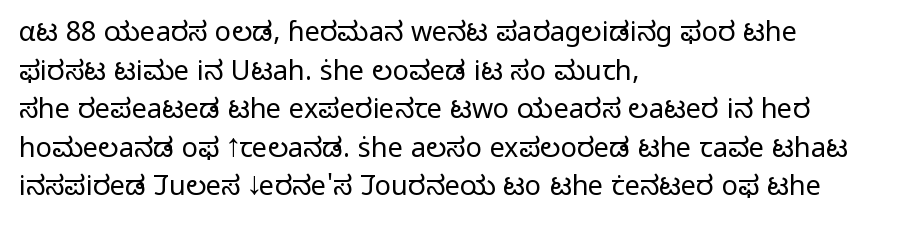
{"italic": "no", "bold": "no", "underline": "no", "align": "left", "line_spacing": "normal", "line_spacing_ratio": 1.43, "letter_spacing": "normal", "letter_spacing_em": 0.0, "glyph_px": 27}
